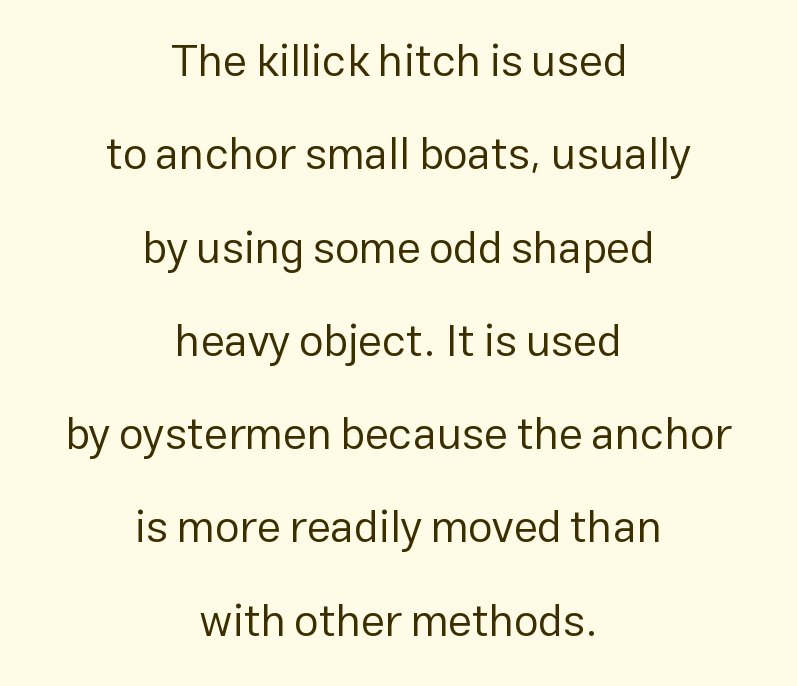
Q: Is the text bold? A: No.
Q: Is the text italic (slanted)? A: No, it is upright.
Q: Is the typeface a serif or a sans-serif typeface? A: Sans-serif.
Q: Is the text underlined? A: No.
Q: How is the paragraph aligned? A: Centered.
Q: Is the spacing between letters normal or unusually wide? A: Normal.
Q: Is the spacing between lines tight, normal or loose? A: Loose.
Q: Width (condensed, normal, or wide)? A: Normal.
Q: Stroke contrast? A: Low.
Q: x-height? A: Medium.
Q: Monospaced? A: No.
